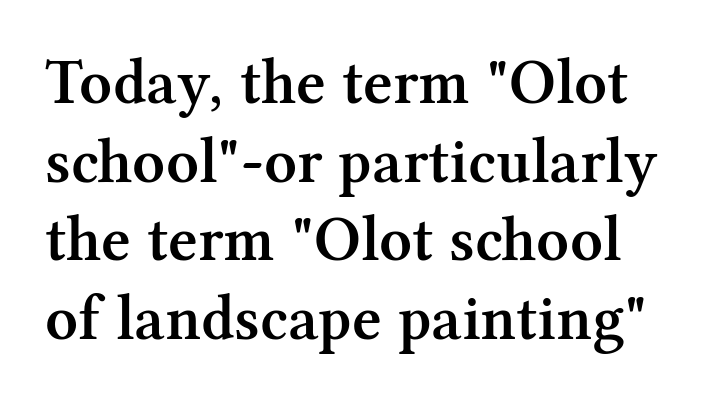
{"serif": "yes", "italic": "no", "bold": "semi", "weight": "semibold", "width": "normal", "stroke_contrast": "medium", "x_height": "medium", "monospaced": "no", "underline": "no", "line_spacing_ratio": 1.23, "letter_spacing": "normal", "letter_spacing_em": 0.0, "glyph_px": 64}
